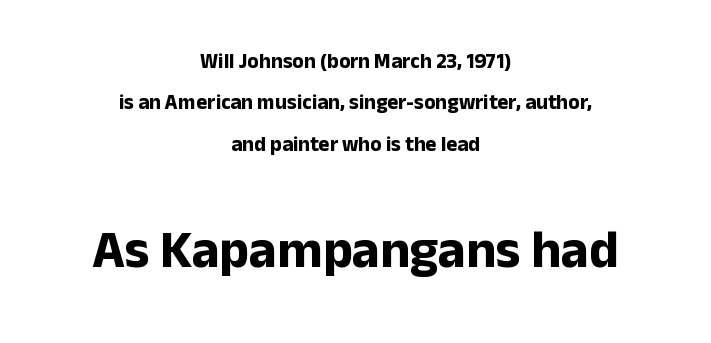
The image shows 53 px bold sans-serif type, upright; set centered, loose line spacing (1.97x), normal letter spacing, not underlined; the second (bottom) block is 2.52x larger; low stroke contrast and a medium x-height.
